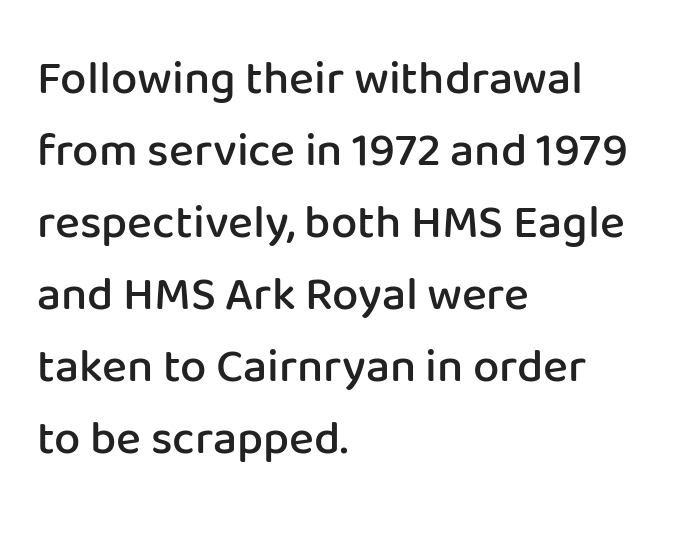
Q: Is the text bold? A: Semi-bold.
Q: Is the text italic (slanted)? A: No, it is upright.
Q: Is the typeface a serif or a sans-serif typeface? A: Sans-serif.
Q: Is the text underlined? A: No.
Q: How is the paragraph aligned? A: Left-aligned.
Q: Is the spacing between letters normal or unusually wide? A: Normal.
Q: Is the spacing between lines tight, normal or loose? A: Normal.
Q: Width (condensed, normal, or wide)? A: Normal.
Q: Stroke contrast? A: Low.
Q: x-height? A: Medium.
Q: Monospaced? A: No.
